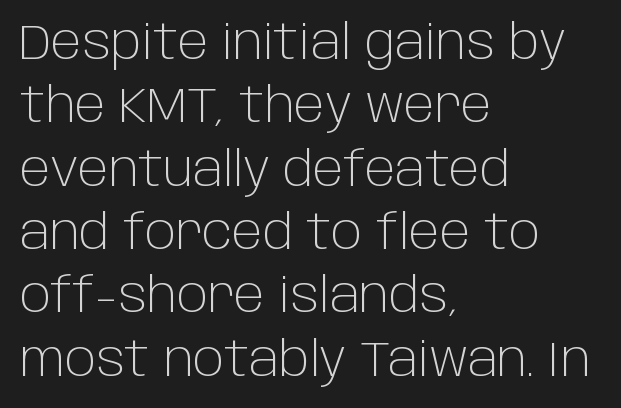
Ink coverage per letter is moderate at most. The line texture is even and compact thanks to regular tracking. The rendering anchors every line to the left-hand side. Descender tails drop into unmarked territory. Note the varied advance widths — an 'i' is clearly narrower than an 'm'. In terms of letterform style, serifs are entirely absent.
